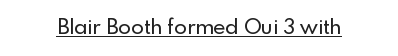
Q: Is the text italic (slanted)? A: No, it is upright.
Q: Is the text underlined? A: Yes.
Q: Is the spacing between letters normal or unusually wide? A: Normal.
